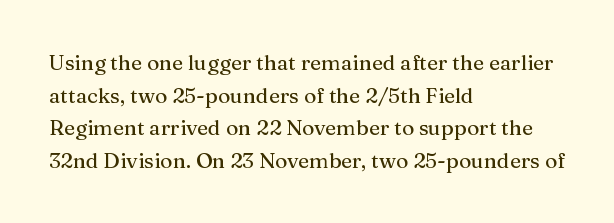
The line-height multiplier appears to be the usual default. Posture: straight, roman, zero tilt. This sample uses plain, unmodified letter spacing. No word sits above an underline.
